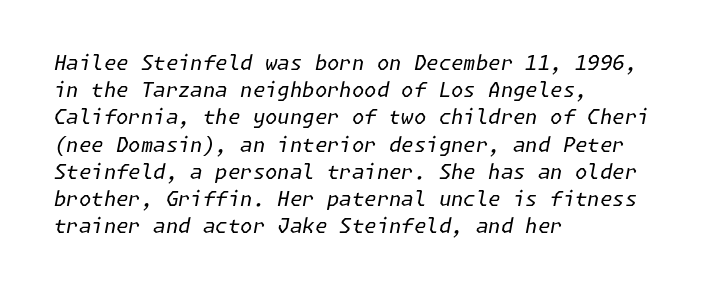
This rendering leaves character spacing at its baseline value. Vertical spacing — default. The zone under the glyphs is completely vacant. The font's italic variant was chosen for this text.
